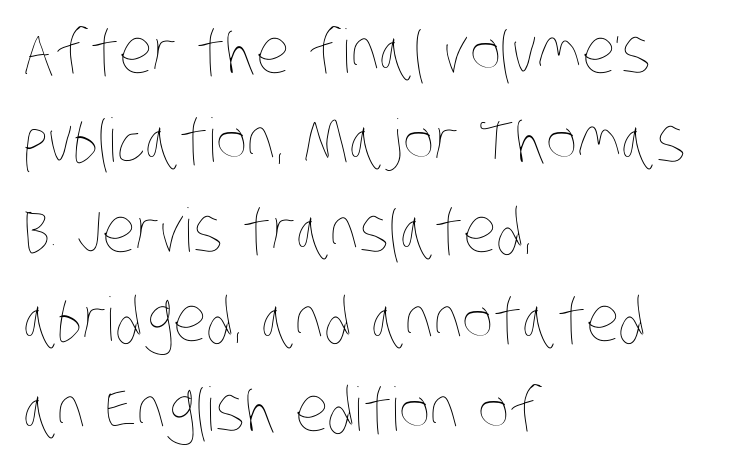
Q: Is the text bold? A: No.
Q: Is the text underlined? A: No.
Q: How is the paragraph aligned? A: Left-aligned.
Q: Is the spacing between letters normal or unusually wide? A: Normal.
Q: Is the spacing between lines tight, normal or loose? A: Normal.
Q: Width (condensed, normal, or wide)? A: Condensed.
Q: Stroke contrast? A: Low.
Q: x-height? A: Large.
Q: Monospaced? A: No.
